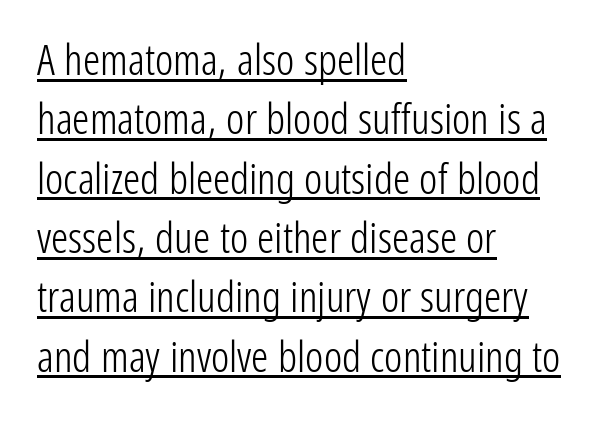
Q: Is the text bold? A: No.
Q: Is the text italic (slanted)? A: No, it is upright.
Q: Is the typeface a serif or a sans-serif typeface? A: Sans-serif.
Q: Is the text underlined? A: Yes.
Q: How is the paragraph aligned? A: Left-aligned.
Q: Is the spacing between letters normal or unusually wide? A: Normal.
Q: Is the spacing between lines tight, normal or loose? A: Normal.
Q: Width (condensed, normal, or wide)? A: Condensed.
Q: Stroke contrast? A: Low.
Q: x-height? A: Medium.
Q: Monospaced? A: No.
